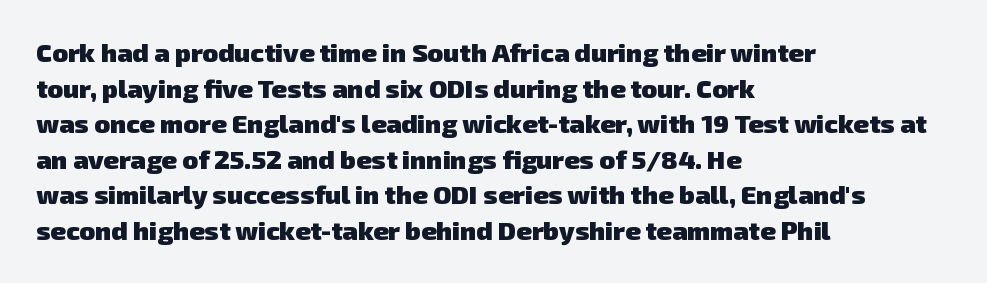
{"bold": "yes", "underline": "no", "align": "left", "line_spacing": "normal", "line_spacing_ratio": 1.37, "letter_spacing": "normal", "letter_spacing_em": 0.0, "glyph_px": 26}
